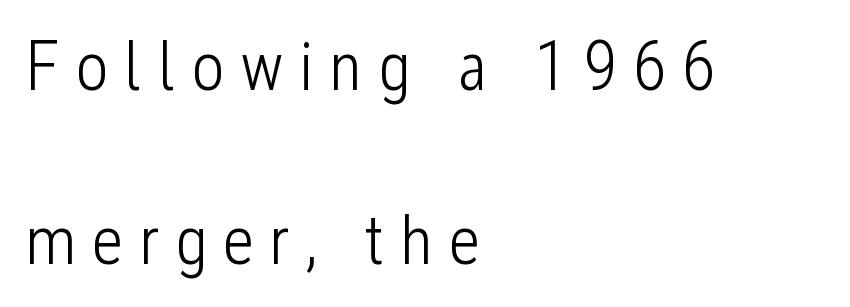
The tracking jumps out immediately: characters are airy and widely separated. Regarding serifs, this sample does without them. This sample is left-justified, so line endings fall wherever the words run out. Anything drawn beneath the words? Only blank space. Style check: upright.
